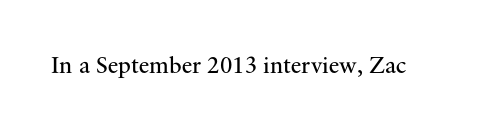
Q: Is the text bold? A: No.
Q: Is the text italic (slanted)? A: No, it is upright.
Q: Is the text underlined? A: No.
Q: Is the spacing between letters normal or unusually wide? A: Normal.
